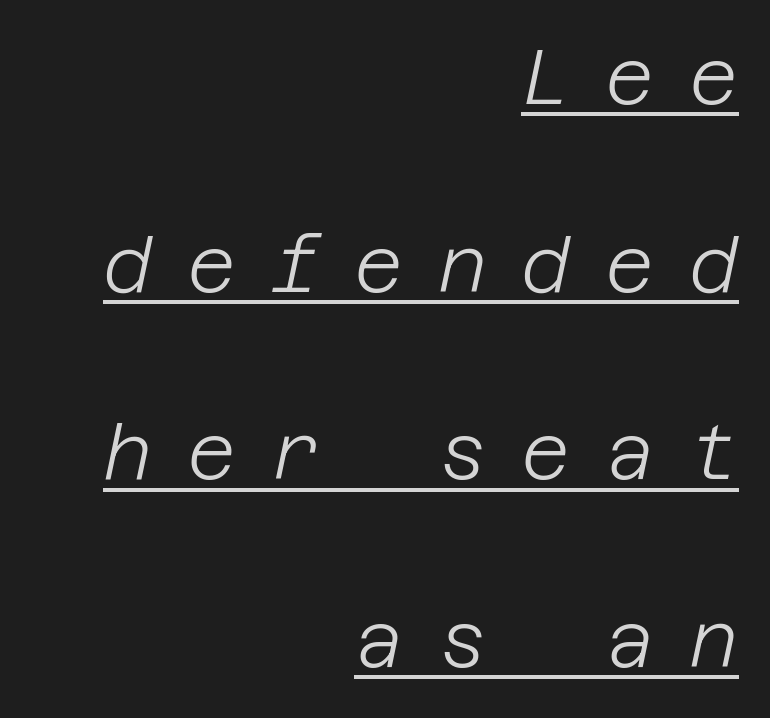
The image shows 76 px light type, italic (leaning right); set right-aligned, loose line spacing (2.47x), unusually wide letter spacing (+0.45 em), underlined; low stroke contrast and a large x-height.
